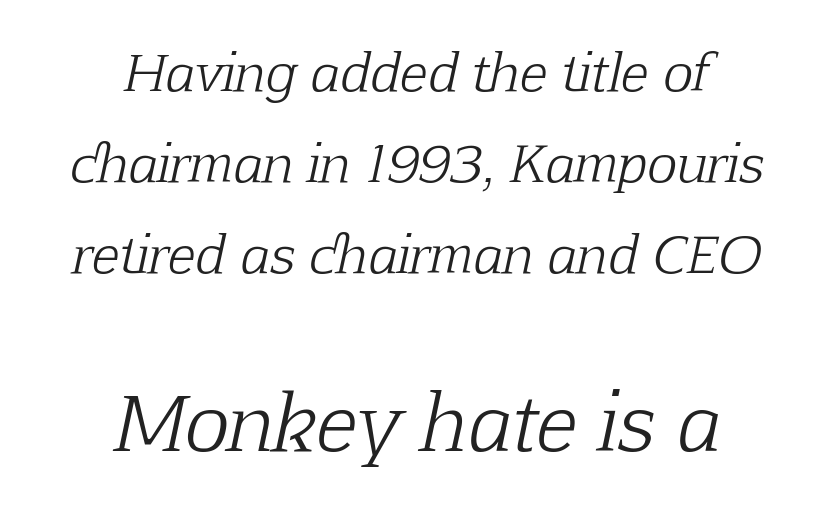
The image shows 76 px light serif type, italic (leaning right); set centered, line spacing 1.78x, normal letter spacing, not underlined; the second (bottom) block is 1.49x larger; low stroke contrast and a medium x-height.
